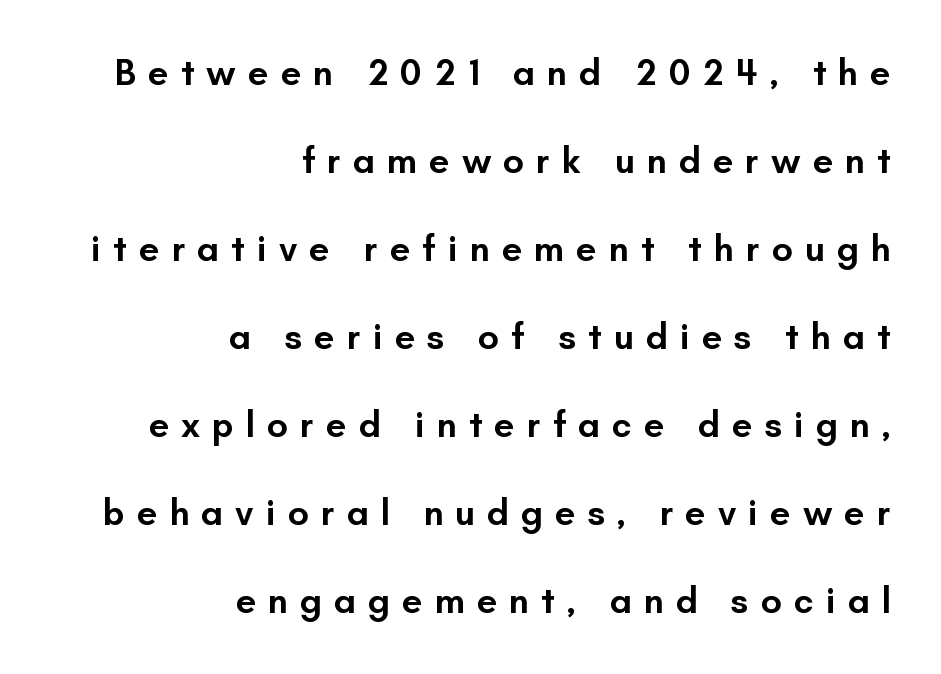
Q: Is the text bold? A: Semi-bold.
Q: Is the text italic (slanted)? A: No, it is upright.
Q: Is the typeface a serif or a sans-serif typeface? A: Sans-serif.
Q: Is the text underlined? A: No.
Q: How is the paragraph aligned? A: Right-aligned.
Q: Is the spacing between letters normal or unusually wide? A: Unusually wide.
Q: Is the spacing between lines tight, normal or loose? A: Loose.
Q: Width (condensed, normal, or wide)? A: Normal.
Q: Stroke contrast? A: Low.
Q: x-height? A: Small.
Q: Monospaced? A: No.
